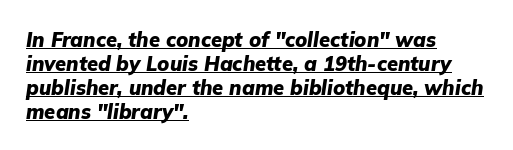
The image shows 20 px bold type, italic (leaning right); set left-aligned, line spacing 1.2x, normal letter spacing, underlined.
